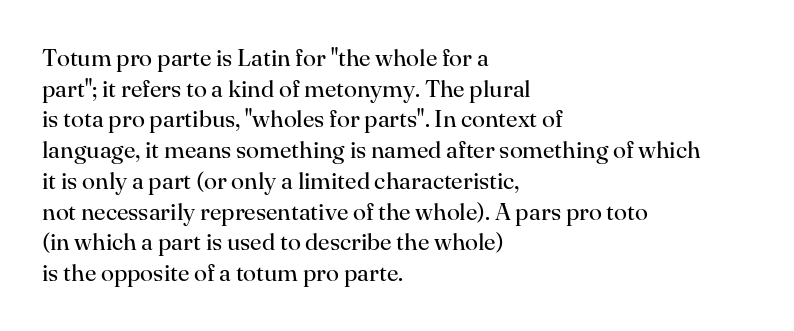
{"italic": "no", "bold": "no", "underline": "no", "align": "left", "line_spacing": "normal", "line_spacing_ratio": 1.28, "letter_spacing": "normal", "letter_spacing_em": 0.0, "glyph_px": 24}
